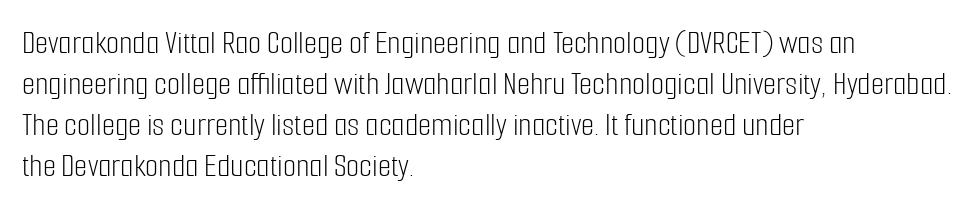
{"serif": "no", "italic": "no", "bold": "no", "weight": "light", "width": "condensed", "stroke_contrast": "low", "x_height": "medium", "monospaced": "no", "underline": "no", "align": "left", "line_spacing_ratio": 1.21, "letter_spacing": "normal", "letter_spacing_em": 0.0, "glyph_px": 34}
